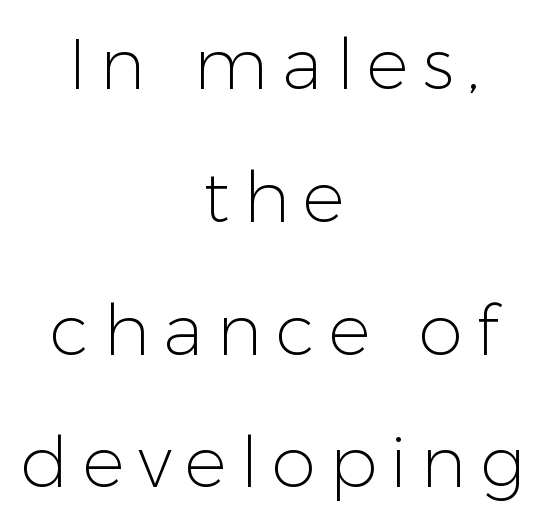
Look at the bottom of the vertical strokes: they stop flat, with no serifs. No heavy texture on the line: the type isn't bold. Is this a fixed-width face? No — the glyphs have proportional, varying widths. The letters stand straight up with perfectly vertical stems. One-word summary of the alignment: center. Underline: absent.
